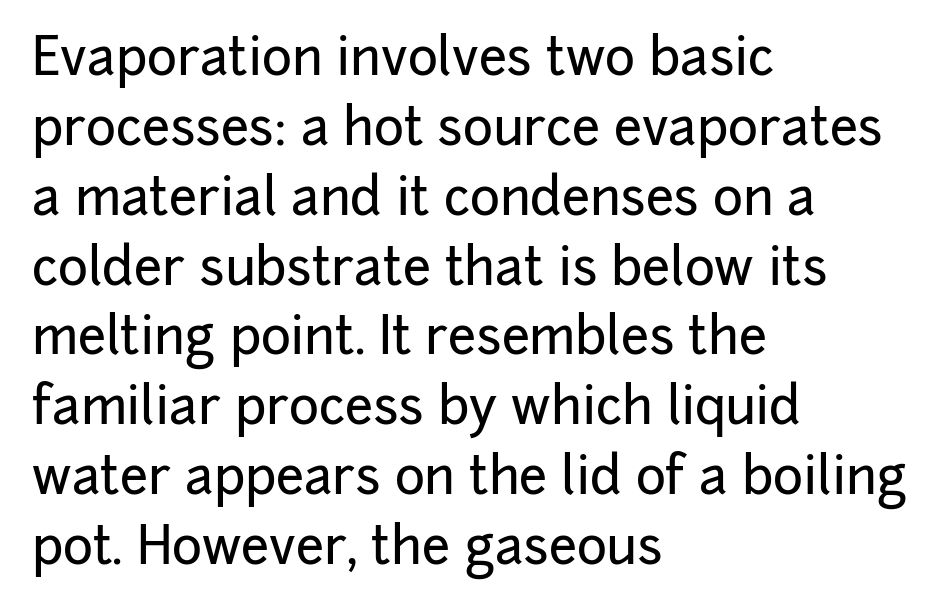
The image shows 51 px sans-serif type, upright; set left-aligned, normal line spacing (1.37x), normal letter spacing, not underlined; low stroke contrast and a medium x-height.
